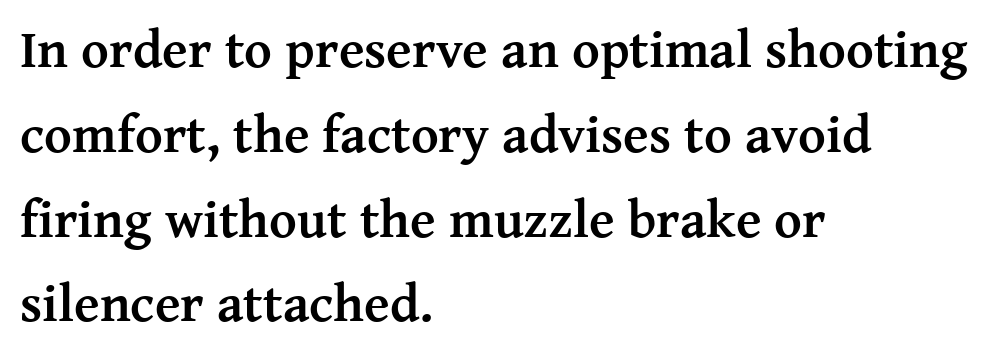
The image shows 53 px semibold serif type, upright; set left-aligned, normal line spacing (1.6x), normal letter spacing, not underlined; medium stroke contrast and a medium x-height.
